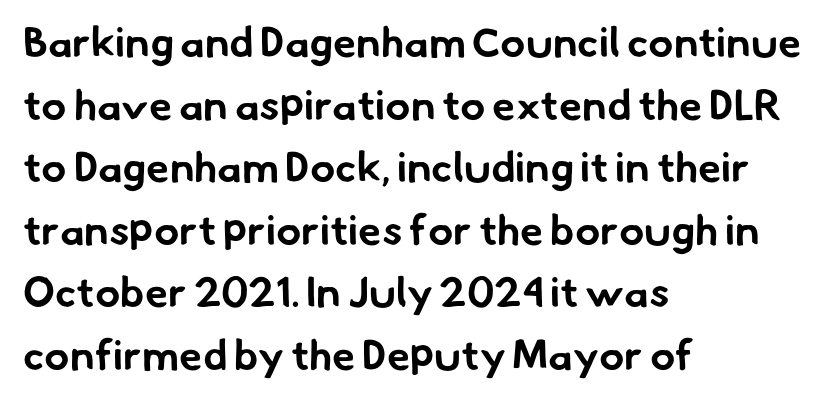
{"serif": "no", "bold": "yes", "weight": "bold", "width": "normal", "stroke_contrast": "low", "x_height": "small", "monospaced": "no", "underline": "no", "align": "left", "line_spacing": "normal", "line_spacing_ratio": 1.49, "letter_spacing": "normal", "letter_spacing_em": 0.0, "glyph_px": 42}
